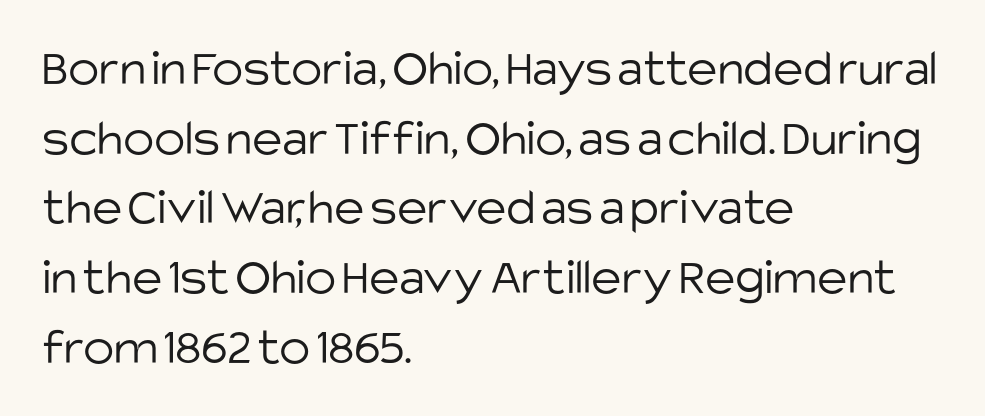
{"serif": "no", "italic": "no", "bold": "no", "weight": "light", "width": "normal", "stroke_contrast": "low", "x_height": "large", "monospaced": "no", "underline": "no", "align": "left", "line_spacing": "normal", "line_spacing_ratio": 1.34, "letter_spacing": "normal", "letter_spacing_em": 0.0, "glyph_px": 52}
